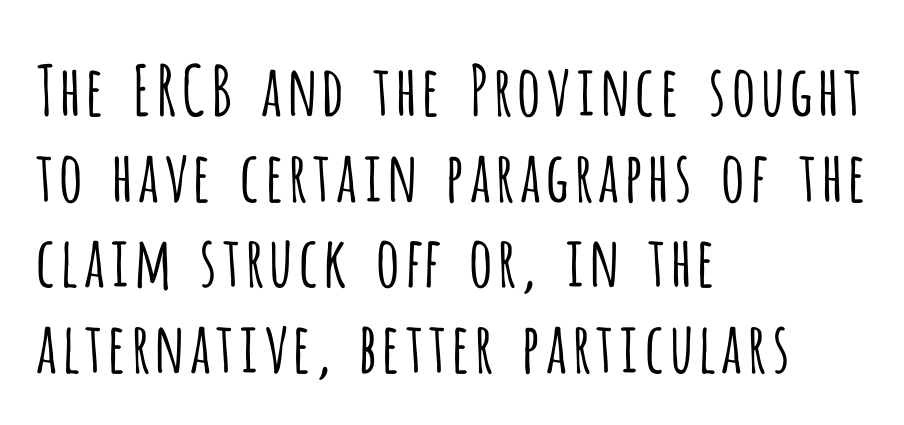
Q: Is the text bold? A: No.
Q: Is the text italic (slanted)? A: No, it is upright.
Q: Is the typeface a serif or a sans-serif typeface? A: Sans-serif.
Q: Is the text underlined? A: No.
Q: How is the paragraph aligned? A: Left-aligned.
Q: Is the spacing between letters normal or unusually wide? A: Normal.
Q: Width (condensed, normal, or wide)? A: Condensed.
Q: Stroke contrast? A: Low.
Q: x-height? A: Large.
Q: Monospaced? A: No.
